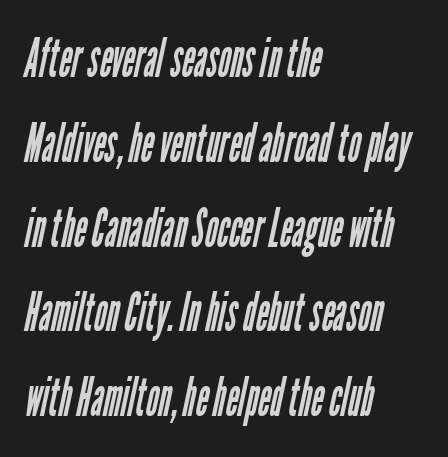
The image shows 54 px regular-weight, condensed sans-serif type; set left-aligned, normal line spacing (1.57x), normal letter spacing, not underlined; low stroke contrast and a medium x-height.
